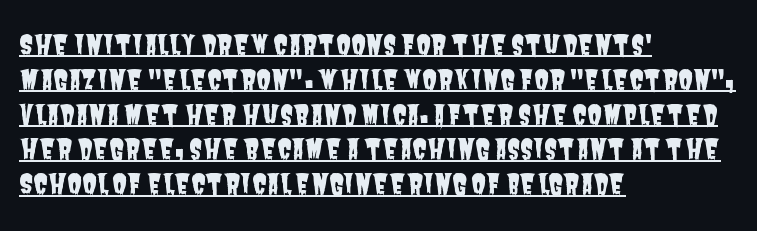
The specimen includes a rule beneath the text block's lines. There is no visible air inserted between adjacent glyphs. Does the leading feel generous? No, just average. Does the copy run flush right? No — it runs flush left.
